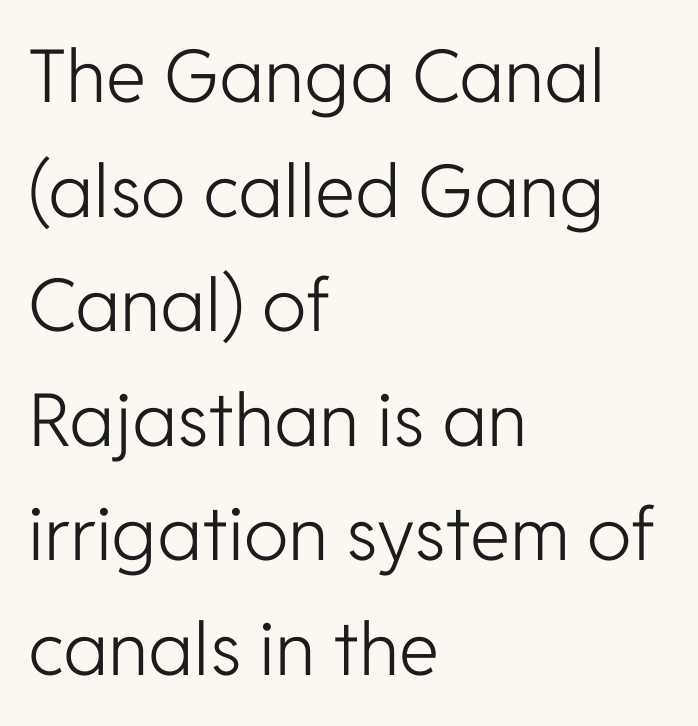
{"serif": "no", "italic": "no", "bold": "no", "weight": "light", "width": "normal", "stroke_contrast": "low", "x_height": "medium", "monospaced": "no", "underline": "no", "align": "left", "line_spacing": "normal", "line_spacing_ratio": 1.57, "letter_spacing": "normal", "letter_spacing_em": 0.0, "glyph_px": 73}
